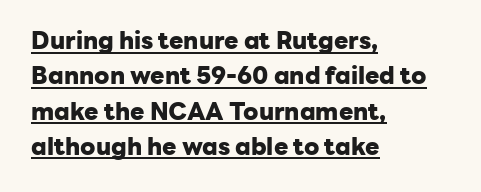
The image shows 24 px bold type, upright; set left-aligned, normal line spacing (1.47x), normal letter spacing, underlined.
